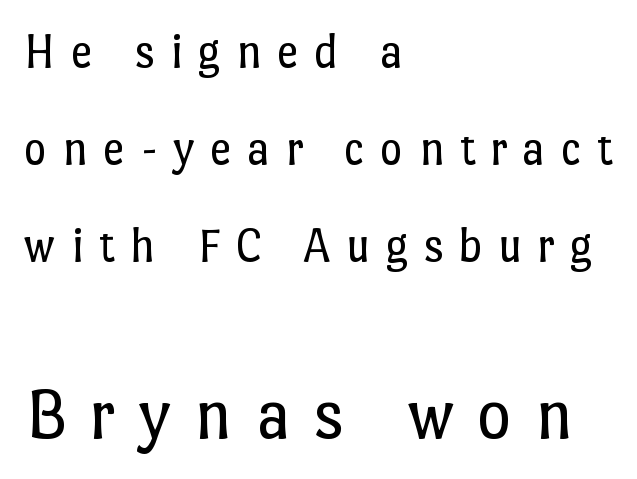
Rows of type keep a wide berth in the vertical direction. Substantial extra tracking has been applied to these lines. Proportional: the letters do not fall into vertical columns. Anything drawn beneath the words? Only blank space.
